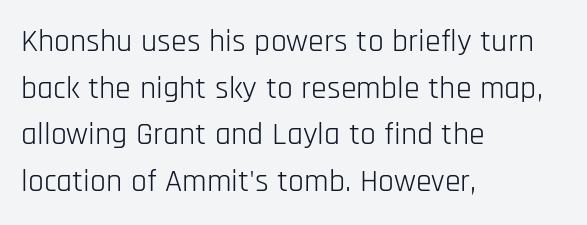
Plain, unruled lines of type. The passage is arranged the way most books set body copy — flush left. Students, note that the glyphs here touch the page at normal intervals. What's the leading like? Ordinary, nothing unusual. You could not count columns in this text — the font is proportionally spaced. The font is comparable to plain body text, perhaps lighter.
